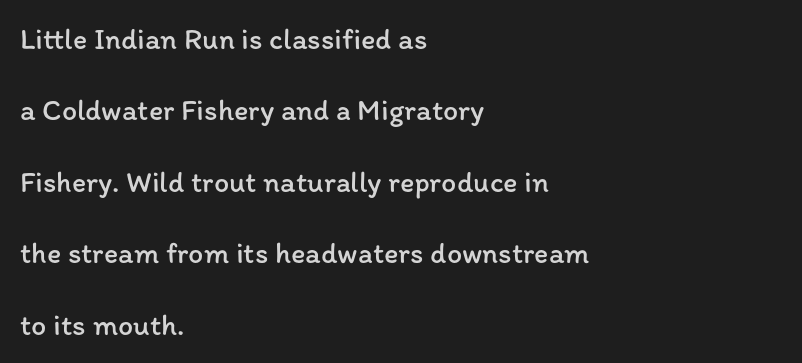
{"italic": "no", "bold": "no", "weight": "regular", "width": "normal", "stroke_contrast": "low", "x_height": "medium", "monospaced": "no", "underline": "no", "align": "left", "line_spacing": "loose", "line_spacing_ratio": 2.38, "letter_spacing": "normal", "letter_spacing_em": 0.0, "glyph_px": 30}
